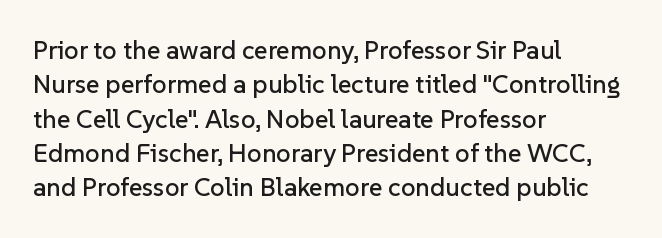
Q: Is the text italic (slanted)? A: No, it is upright.
Q: Is the text underlined? A: No.
Q: How is the paragraph aligned? A: Left-aligned.
Q: Is the spacing between letters normal or unusually wide? A: Normal.
Q: Is the spacing between lines tight, normal or loose? A: Normal.
